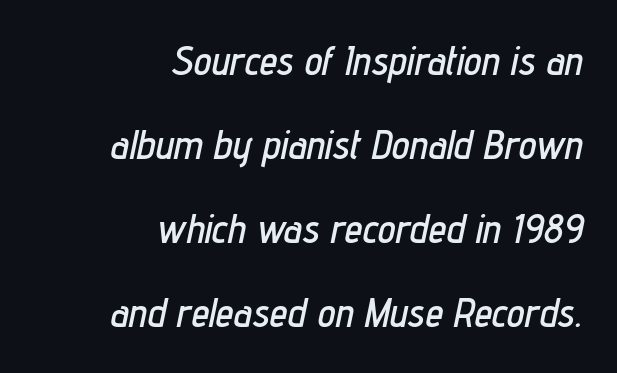
Q: Is the text italic (slanted)? A: Yes, it leans right by about 12 degrees.
Q: Is the text underlined? A: No.
Q: How is the paragraph aligned? A: Right-aligned.
Q: Is the spacing between letters normal or unusually wide? A: Normal.
Q: Is the spacing between lines tight, normal or loose? A: Loose.
Q: Width (condensed, normal, or wide)? A: Condensed.
Q: Stroke contrast? A: Low.
Q: x-height? A: Medium.
Q: Monospaced? A: No.
